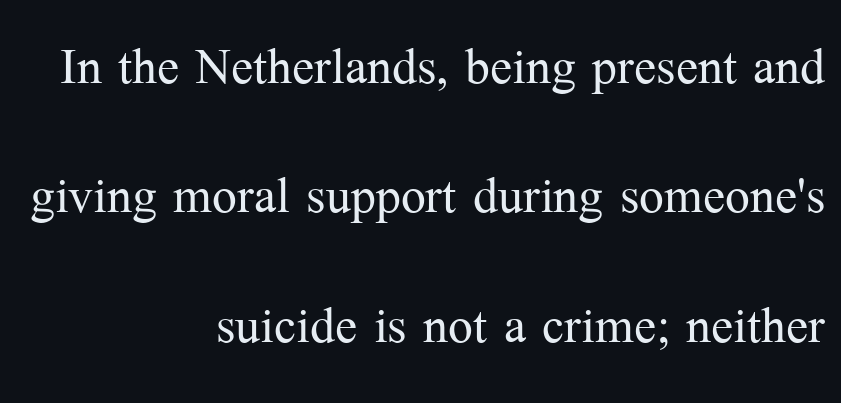
{"serif": "yes", "italic": "no", "bold": "no", "weight": "light", "width": "normal", "stroke_contrast": "medium", "x_height": "medium", "monospaced": "no", "underline": "no", "align": "right", "line_spacing": "loose", "line_spacing_ratio": 1.96, "letter_spacing": "normal", "letter_spacing_em": 0.0, "glyph_px": 66}
